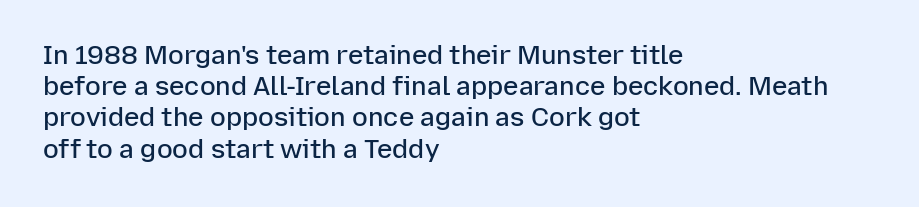
The image shows 26 px text type, upright; set left-aligned, line spacing 1.2x, normal letter spacing, not underlined.
